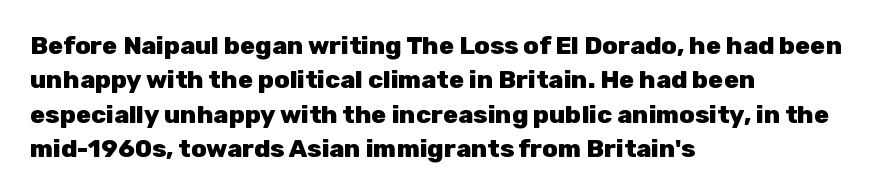
Q: Is the text bold? A: Yes.
Q: Is the text italic (slanted)? A: No, it is upright.
Q: Is the text underlined? A: No.
Q: How is the paragraph aligned? A: Left-aligned.
Q: Is the spacing between letters normal or unusually wide? A: Normal.
Q: Is the spacing between lines tight, normal or loose? A: Normal.
